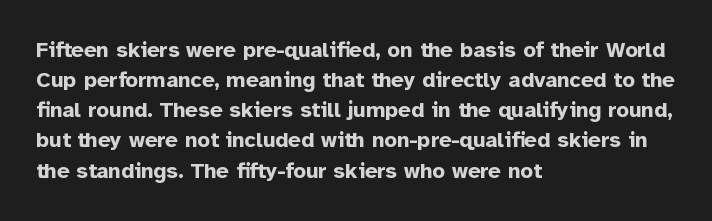
{"italic": "no", "bold": "yes", "underline": "no", "align": "left", "line_spacing": "normal", "line_spacing_ratio": 1.37, "letter_spacing": "normal", "letter_spacing_em": 0.0, "glyph_px": 22}
